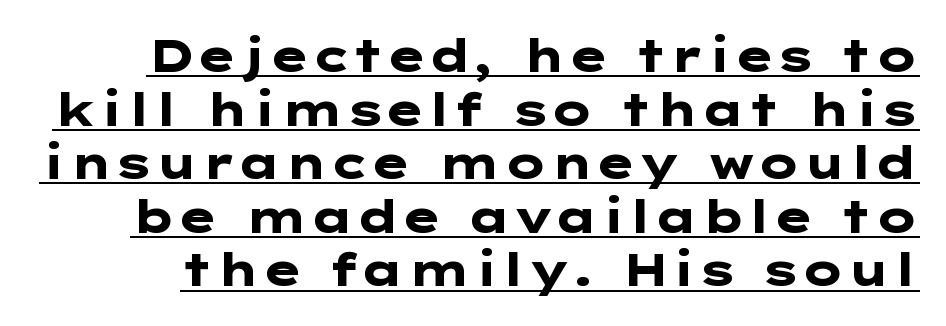
Weight check: bold — yes, fully. These lines were composed using upright roman letters. Beneath each row of characters lies a ruled line. Note: no serifs on the glyphs. Spacing between characters is what you'd get straight out of the box.
